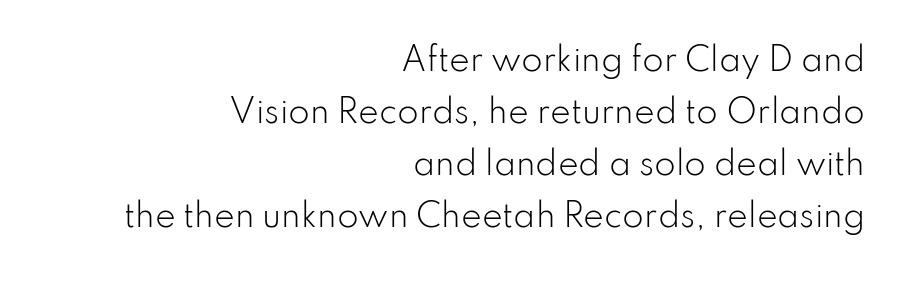
Q: Is the text bold? A: No.
Q: Is the text italic (slanted)? A: No, it is upright.
Q: Is the typeface a serif or a sans-serif typeface? A: Sans-serif.
Q: Is the text underlined? A: No.
Q: How is the paragraph aligned? A: Right-aligned.
Q: Is the spacing between letters normal or unusually wide? A: Normal.
Q: Is the spacing between lines tight, normal or loose? A: Normal.
Q: Width (condensed, normal, or wide)? A: Normal.
Q: Stroke contrast? A: Low.
Q: x-height? A: Small.
Q: Monospaced? A: No.
